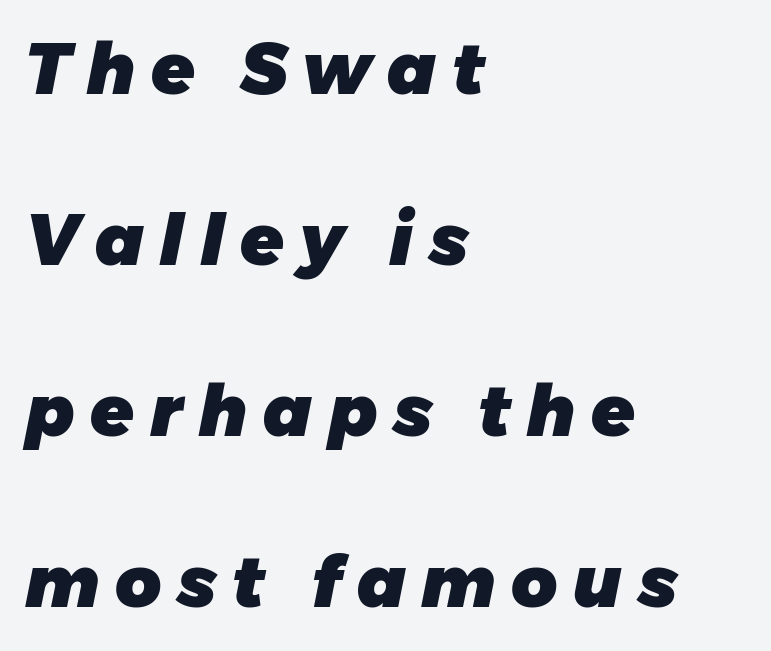
The image shows 71 px heavy type, italic (leaning right); set left-aligned, loose line spacing (2.41x), unusually wide letter spacing (+0.22 em), not underlined; low stroke contrast and a medium x-height.
